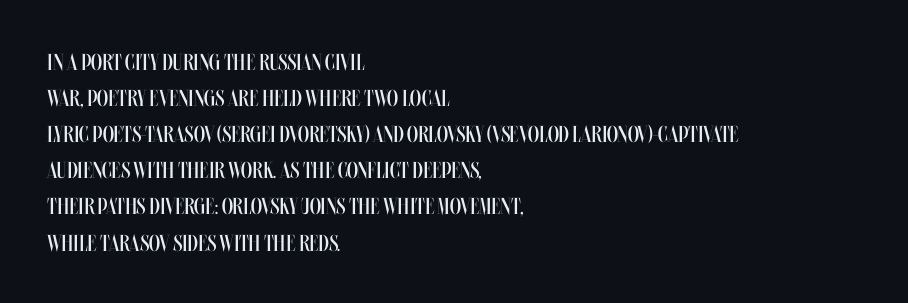
The image shows 23 px text type, upright; set left-aligned, normal line spacing (1.57x), normal letter spacing, not underlined.
